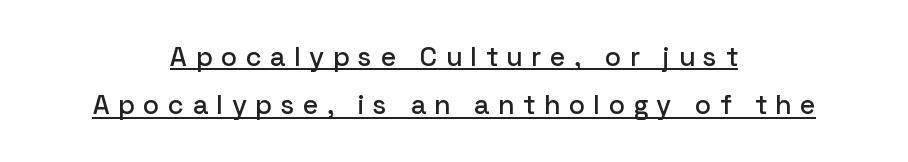
{"italic": "no", "underline": "yes", "align": "center", "line_spacing_ratio": 1.79, "letter_spacing": "wide", "letter_spacing_em": 0.33, "glyph_px": 27}
